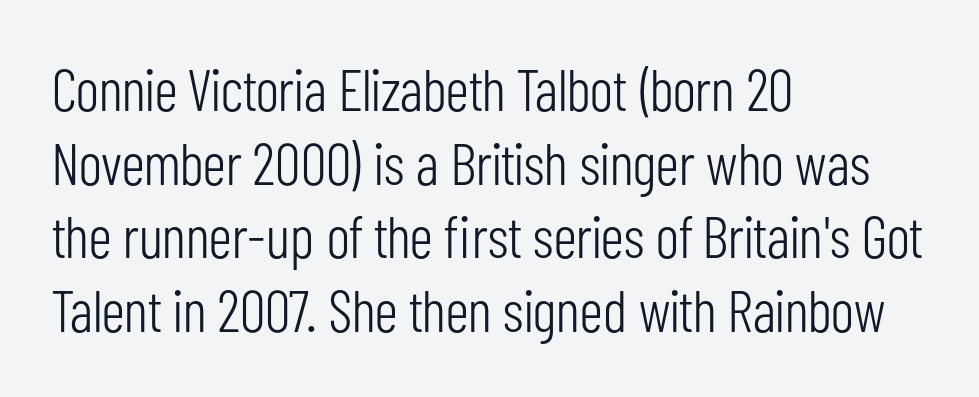
{"serif": "no", "italic": "no", "bold": "no", "weight": "light", "width": "condensed", "stroke_contrast": "low", "x_height": "medium", "monospaced": "no", "underline": "no", "align": "left", "line_spacing": "normal", "line_spacing_ratio": 1.25, "letter_spacing": "normal", "letter_spacing_em": 0.0, "glyph_px": 59}
